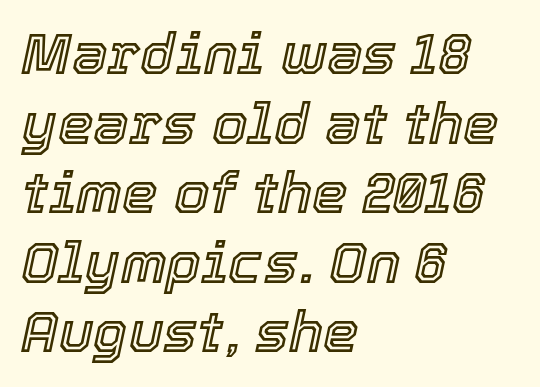
Q: Is the text italic (slanted)? A: Yes, it leans right by about 12 degrees.
Q: Is the text underlined? A: No.
Q: How is the paragraph aligned? A: Left-aligned.
Q: Is the spacing between letters normal or unusually wide? A: Normal.
Q: Width (condensed, normal, or wide)? A: Normal.
Q: x-height? A: Medium.
Q: Monospaced? A: No.
